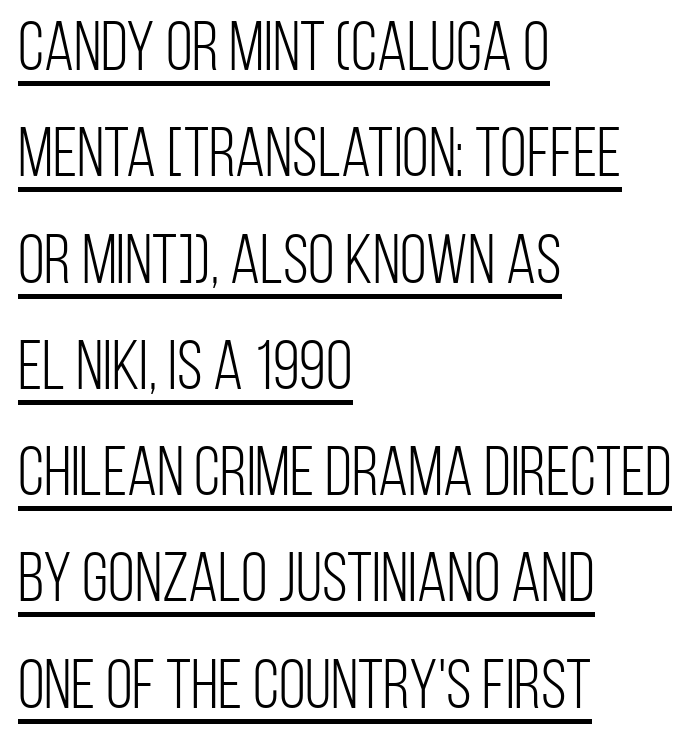
The font family rendered here belongs to the sans-serif group. The letters stand straight up with perfectly vertical stems. Think of a printed novel: that variable character pitch is what you see here. Tracking here is standard; glyphs follow each other at the usual distance.
